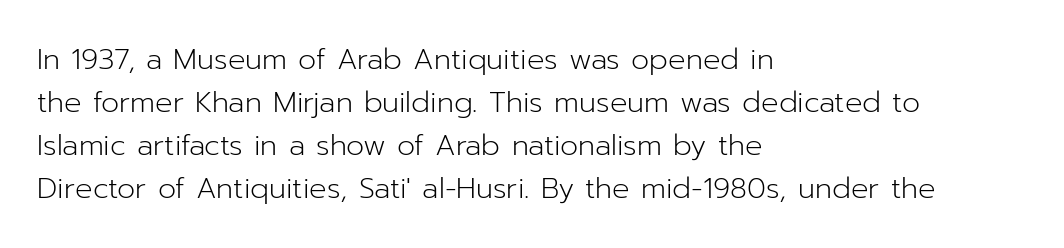
{"serif": "no", "italic": "no", "bold": "no", "weight": "light", "width": "normal", "stroke_contrast": "low", "x_height": "medium", "monospaced": "no", "underline": "no", "align": "left", "line_spacing": "normal", "line_spacing_ratio": 1.48, "letter_spacing": "normal", "letter_spacing_em": 0.0, "glyph_px": 29}
